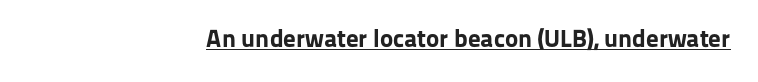
Q: Is the text bold? A: Yes.
Q: Is the text italic (slanted)? A: No, it is upright.
Q: Is the text underlined? A: Yes.
Q: How is the paragraph aligned? A: Right-aligned.
Q: Is the spacing between letters normal or unusually wide? A: Normal.
